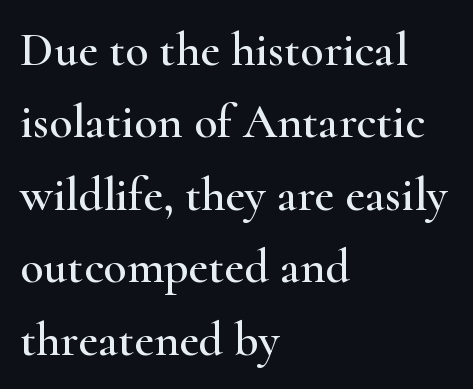
The image shows 48 px wide serif type, upright; set left-aligned, normal line spacing (1.51x), normal letter spacing, not underlined; high stroke contrast and a small x-height.
